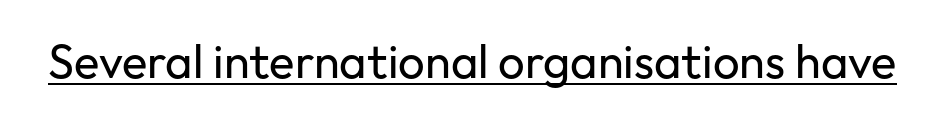
Q: Is the text bold? A: No.
Q: Is the text italic (slanted)? A: No, it is upright.
Q: Is the typeface a serif or a sans-serif typeface? A: Sans-serif.
Q: Is the text underlined? A: Yes.
Q: Is the spacing between letters normal or unusually wide? A: Normal.
Q: Width (condensed, normal, or wide)? A: Normal.
Q: Stroke contrast? A: Low.
Q: x-height? A: Medium.
Q: Monospaced? A: No.
